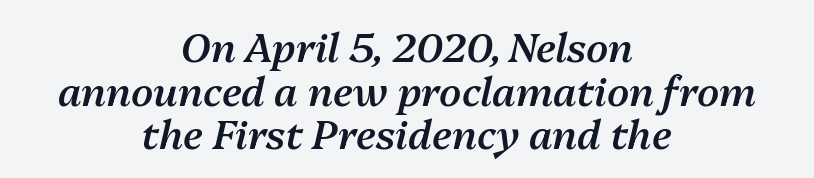
Observe the lean: these are italic letterforms. Students, this is semibold: more ink than regular, less than bold. Default kerning and tracking; the words read as compact shapes. Is the block centered? Yes — each line is placed symmetrically about the middle. The designer dialed line spacing down below the default.
